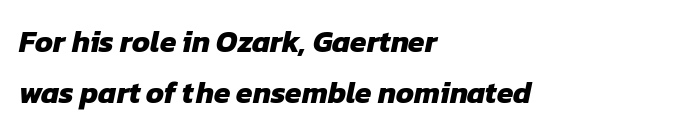
Q: Is the text bold? A: Yes.
Q: Is the typeface a serif or a sans-serif typeface? A: Sans-serif.
Q: Is the text underlined? A: No.
Q: How is the paragraph aligned? A: Left-aligned.
Q: Is the spacing between letters normal or unusually wide? A: Normal.
Q: Is the spacing between lines tight, normal or loose? A: Normal.
Q: Width (condensed, normal, or wide)? A: Normal.
Q: Stroke contrast? A: Low.
Q: x-height? A: Medium.
Q: Monospaced? A: No.
